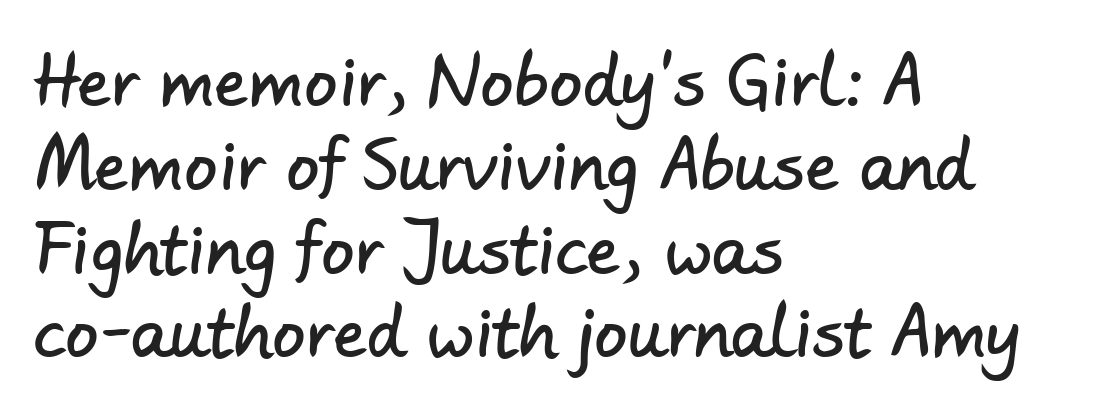
Q: Is the typeface a serif or a sans-serif typeface? A: Sans-serif.
Q: Is the text underlined? A: No.
Q: How is the paragraph aligned? A: Left-aligned.
Q: Is the spacing between letters normal or unusually wide? A: Normal.
Q: Is the spacing between lines tight, normal or loose? A: Normal.
Q: Width (condensed, normal, or wide)? A: Normal.
Q: Stroke contrast? A: Low.
Q: x-height? A: Small.
Q: Monospaced? A: No.
